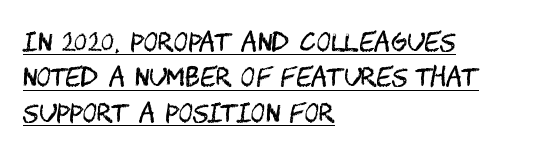
Q: Is the text bold? A: No.
Q: Is the text italic (slanted)? A: No, it is upright.
Q: Is the text underlined? A: Yes.
Q: How is the paragraph aligned? A: Left-aligned.
Q: Is the spacing between letters normal or unusually wide? A: Normal.
Q: Is the spacing between lines tight, normal or loose? A: Normal.
